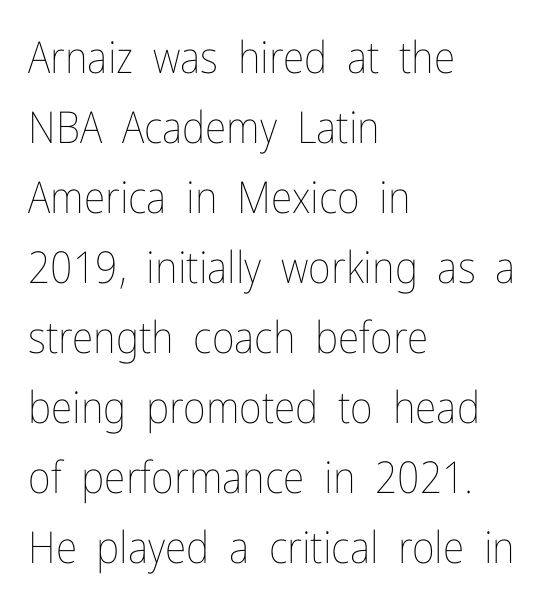
{"italic": "no", "bold": "no", "weight": "thin", "width": "condensed", "stroke_contrast": "low", "x_height": "medium", "monospaced": "no", "underline": "no", "align": "left", "line_spacing": "normal", "line_spacing_ratio": 1.59, "letter_spacing": "normal", "letter_spacing_em": 0.0, "glyph_px": 44}
